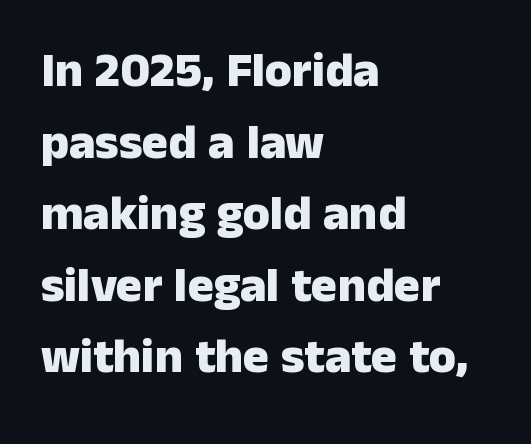
Q: Is the text bold? A: Yes.
Q: Is the text italic (slanted)? A: No, it is upright.
Q: Is the typeface a serif or a sans-serif typeface? A: Sans-serif.
Q: Is the text underlined? A: No.
Q: How is the paragraph aligned? A: Left-aligned.
Q: Is the spacing between letters normal or unusually wide? A: Normal.
Q: Is the spacing between lines tight, normal or loose? A: Normal.
Q: Width (condensed, normal, or wide)? A: Normal.
Q: Stroke contrast? A: Low.
Q: x-height? A: Medium.
Q: Monospaced? A: No.
